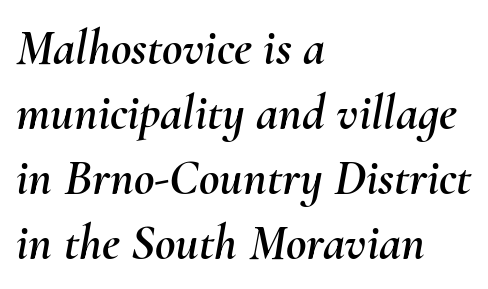
{"italic": "yes", "lean": "right", "slant_degrees": 10, "width": "normal", "stroke_contrast": "medium", "x_height": "small", "monospaced": "no", "underline": "no", "align": "left", "line_spacing": "normal", "line_spacing_ratio": 1.3, "letter_spacing": "normal", "letter_spacing_em": 0.0, "glyph_px": 50}
